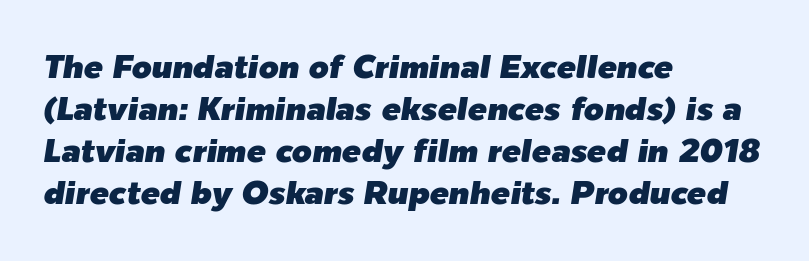
The image shows 32 px text type, italic (leaning right); set left-aligned, normal line spacing (1.31x), normal letter spacing, not underlined; low stroke contrast and a medium x-height.
